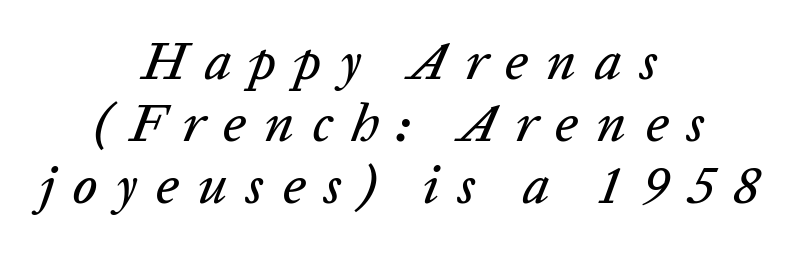
The area under the type is left untouched. A student would call this center alignment; a typographer would say set centered. This rendering widens character spacing well past its baseline value. The passage shown is typed in a proportional face where columns would drift.
